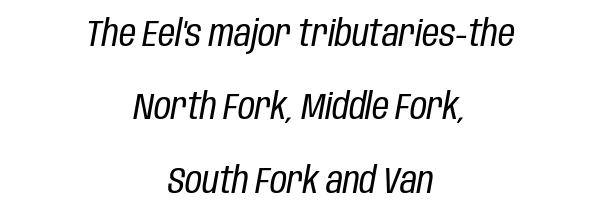
Q: Is the text bold? A: No.
Q: Is the text italic (slanted)? A: Yes, it leans right by about 10 degrees.
Q: Is the text underlined? A: No.
Q: How is the paragraph aligned? A: Centered.
Q: Is the spacing between letters normal or unusually wide? A: Normal.
Q: Is the spacing between lines tight, normal or loose? A: Loose.
Q: Width (condensed, normal, or wide)? A: Condensed.
Q: Stroke contrast? A: Low.
Q: x-height? A: Large.
Q: Monospaced? A: No.
